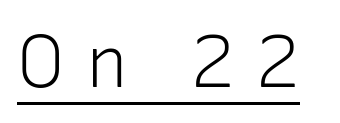
Q: Is the text bold? A: No.
Q: Is the text italic (slanted)? A: No, it is upright.
Q: Is the typeface a serif or a sans-serif typeface? A: Sans-serif.
Q: Is the text underlined? A: Yes.
Q: Is the spacing between letters normal or unusually wide? A: Unusually wide.
Q: Width (condensed, normal, or wide)? A: Normal.
Q: Stroke contrast? A: Low.
Q: x-height? A: Medium.
Q: Monospaced? A: No.
